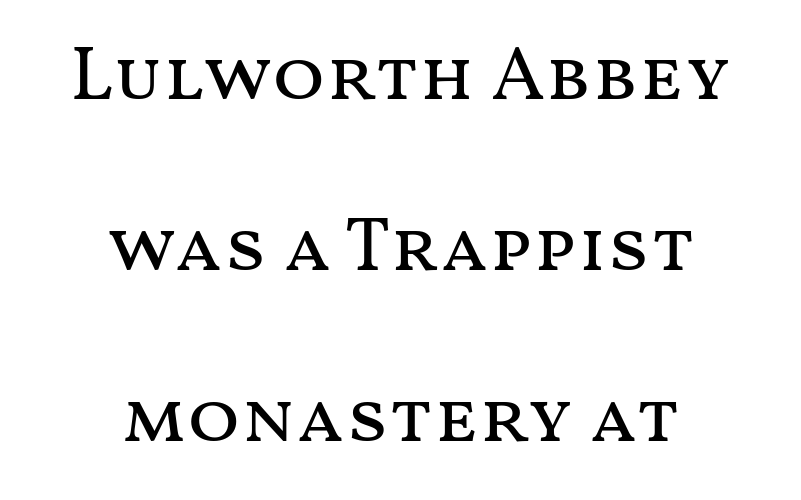
{"italic": "no", "bold": "no", "weight": "regular", "width": "wide", "stroke_contrast": "medium", "x_height": "medium", "monospaced": "no", "underline": "no", "align": "center", "line_spacing": "loose", "line_spacing_ratio": 2.22, "letter_spacing": "normal", "letter_spacing_em": 0.0, "glyph_px": 77}
